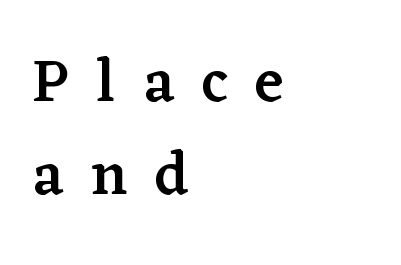
{"serif": "yes", "italic": "no", "bold": "semi", "weight": "semibold", "width": "normal", "stroke_contrast": "low", "x_height": "medium", "monospaced": "no", "underline": "no", "align": "left", "line_spacing": "normal", "line_spacing_ratio": 1.55, "letter_spacing": "wide", "letter_spacing_em": 0.46, "glyph_px": 60}
